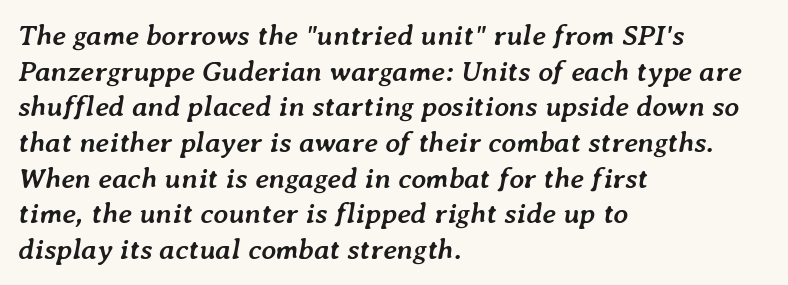
The image shows 29 px semibold type, italic (leaning right); set left-aligned, line spacing 1.23x, normal letter spacing, not underlined; low stroke contrast and a medium x-height.
